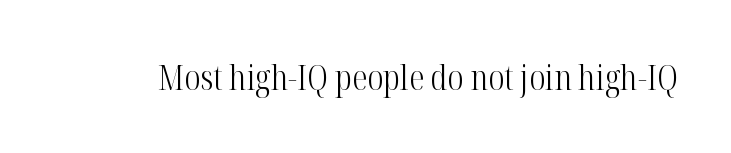
Heaviness? Minimal to ordinary, like unemphasized prose. Glance below the letters and you will spot only blank space. Font category for this specimen: serif. Is there any slant? The stems are plumb. Is the letter spacing exaggerated? No — it looks like the ordinary default. You could not count columns in this text — the font is proportionally spaced.
